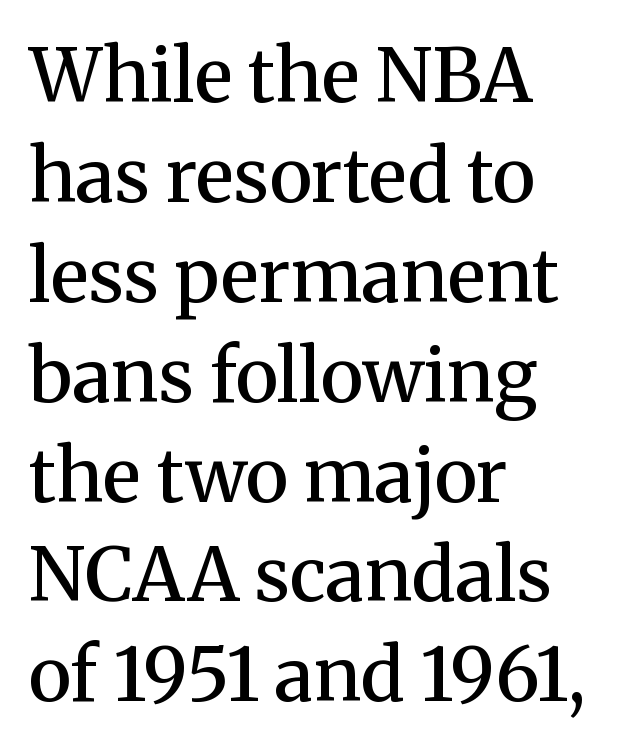
{"serif": "yes", "italic": "no", "bold": "semi", "weight": "semibold", "width": "normal", "stroke_contrast": "medium", "x_height": "medium", "monospaced": "no", "underline": "no", "align": "left", "line_spacing": "normal", "line_spacing_ratio": 1.35, "letter_spacing": "normal", "letter_spacing_em": 0.0, "glyph_px": 74}
